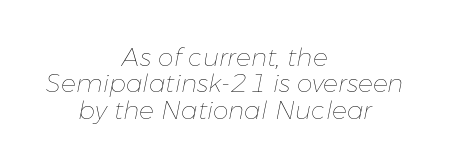
{"italic": "yes", "lean": "right", "slant_degrees": 11, "bold": "no", "underline": "no", "align": "center", "line_spacing": "tight", "line_spacing_ratio": 1.06, "letter_spacing": "normal", "letter_spacing_em": 0.0, "glyph_px": 25}
